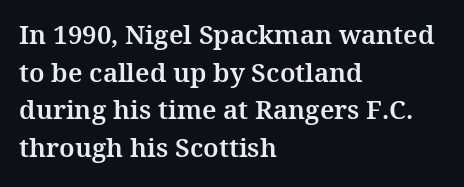
The image shows 26 px text type, upright; set left-aligned, normal line spacing (1.45x), normal letter spacing, not underlined.
